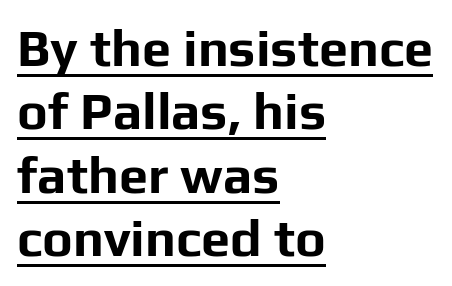
Upright lettering throughout. The letters advance in unequal steps, a hallmark of proportional type. Default kerning and tracking; the words read as compact shapes. One-word summary of the alignment: left. This is heavy type, rendered in bold.
